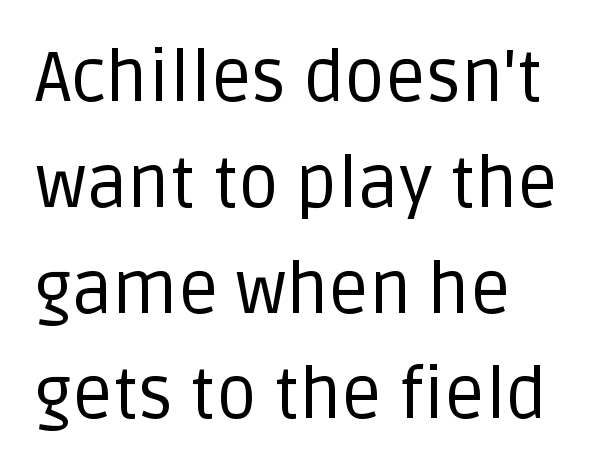
Q: Is the text bold? A: No.
Q: Is the text italic (slanted)? A: No, it is upright.
Q: Is the typeface a serif or a sans-serif typeface? A: Sans-serif.
Q: Is the text underlined? A: No.
Q: How is the paragraph aligned? A: Left-aligned.
Q: Is the spacing between letters normal or unusually wide? A: Normal.
Q: Is the spacing between lines tight, normal or loose? A: Normal.
Q: Width (condensed, normal, or wide)? A: Normal.
Q: Stroke contrast? A: Low.
Q: x-height? A: Large.
Q: Monospaced? A: No.
